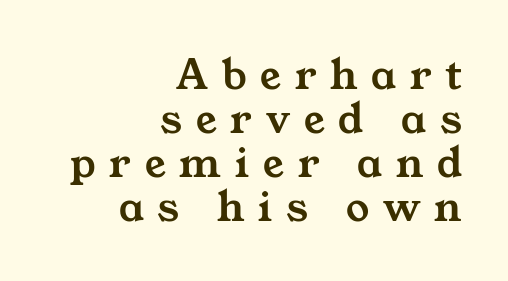
Casual observation: everything's shoved over to the right. The passage shown has open, widely tracked lettering throughout. The rendering uses natural spacing where letterforms have individual widths. Look at the bottom of the vertical strokes: they flare into serifs here. In terms of leading, this rendering errs on the cramped side.
